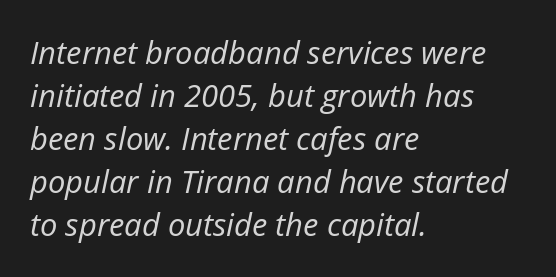
{"italic": "yes", "lean": "right", "slant_degrees": 12, "bold": "no", "weight": "regular", "width": "normal", "stroke_contrast": "low", "x_height": "medium", "monospaced": "no", "underline": "no", "align": "left", "line_spacing": "normal", "line_spacing_ratio": 1.39, "letter_spacing": "normal", "letter_spacing_em": 0.0, "glyph_px": 31}
